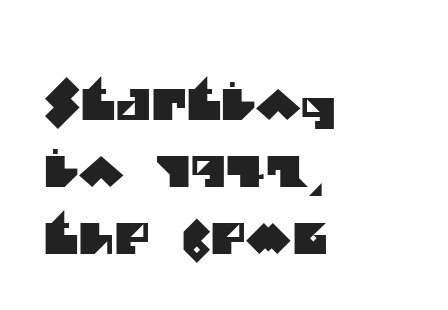
The rendering uses natural spacing where letterforms have individual widths. Each word holds together tightly as a unit, with standard inter-letter gaps. Horizontal bands of white between lines are of average thickness. Line starts are locked; line ends wander. The area under the type is left untouched. The face used here is a sans, in the tradition of grotesques and geometrics.
